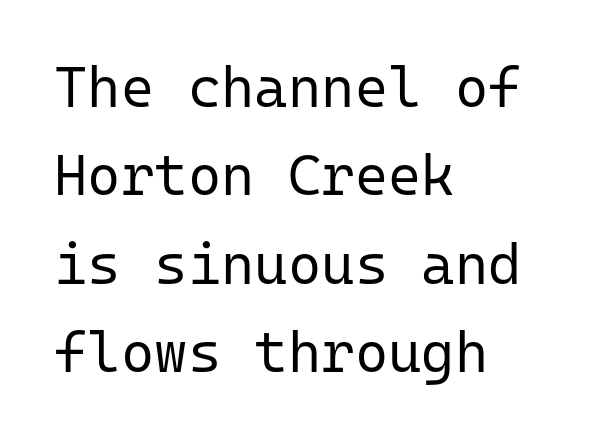
All the whitespace from short lines collects on the right. Is this a sans? Yes — the strokes have no serifs. The area under the type is left untouched. The passage shown has conventional tracking throughout. Each stroke keeps to a modest, everyday thickness or less.
